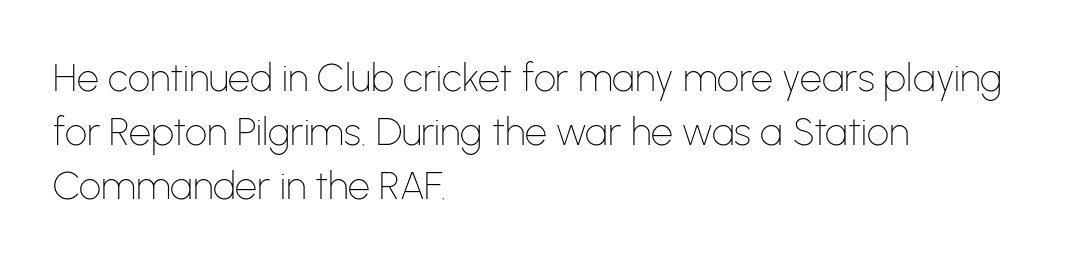
The passage shown is typed in a proportional face where columns would drift. Words appear dense and cohesive because spacing is normal. Whoever set this chose a conventional vertical rhythm. No feet cap the strokes, marking this as sans-serif type. Notice how the stems are strictly vertical — no italics here. Does the copy run flush right? No — it runs flush left.
